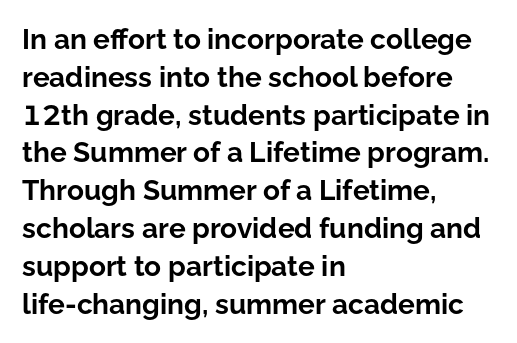
Q: Is the text bold? A: Yes.
Q: Is the text italic (slanted)? A: No, it is upright.
Q: Is the typeface a serif or a sans-serif typeface? A: Sans-serif.
Q: Is the text underlined? A: No.
Q: How is the paragraph aligned? A: Left-aligned.
Q: Is the spacing between letters normal or unusually wide? A: Normal.
Q: Is the spacing between lines tight, normal or loose? A: Normal.
Q: Width (condensed, normal, or wide)? A: Normal.
Q: Stroke contrast? A: Low.
Q: x-height? A: Medium.
Q: Monospaced? A: No.
